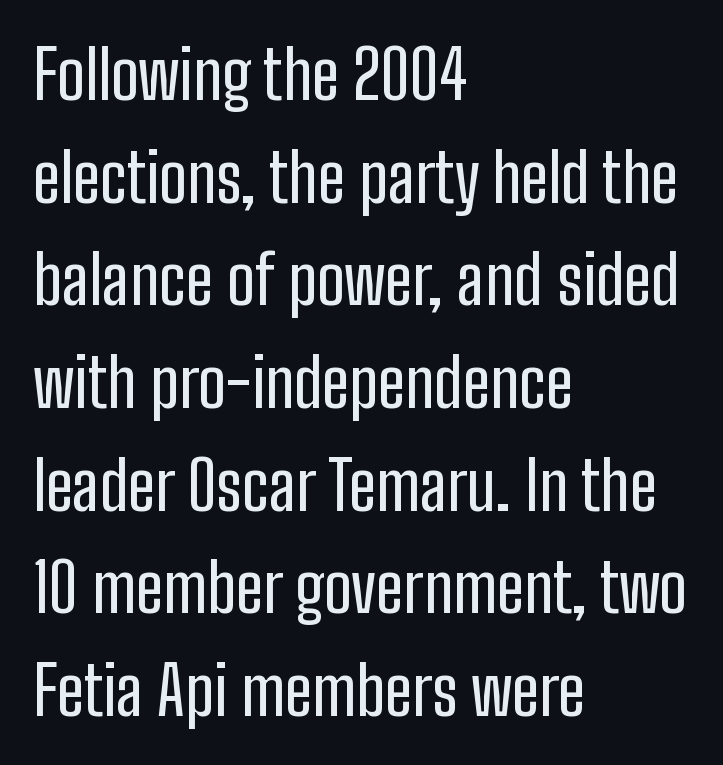
Does the type have serifs? No, each stem ends abruptly. What's the leading like? Ordinary, nothing unusual. Looks like regular typesetting: each glyph gets only the width it needs. You could call the tracking neutral — neither tight nor loose. Every stem runs plumb, perpendicular to the baseline. Where is the straight margin? On the left.
